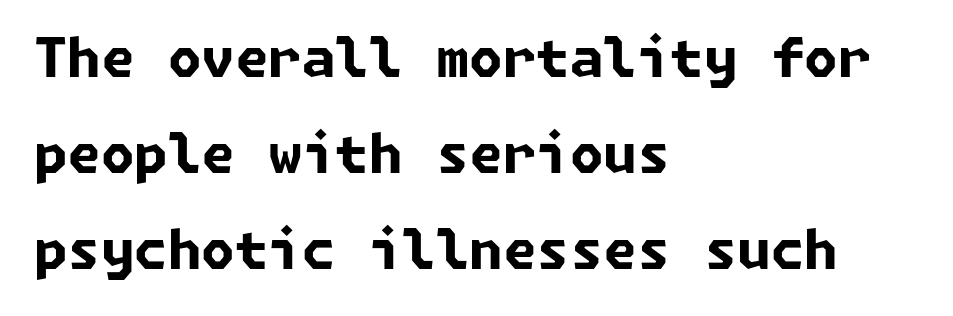
{"serif": "no", "bold": "yes", "weight": "bold", "width": "normal", "stroke_contrast": "low", "x_height": "medium", "underline": "no", "align": "left", "line_spacing_ratio": 1.78, "letter_spacing": "normal", "letter_spacing_em": 0.0, "glyph_px": 54}
